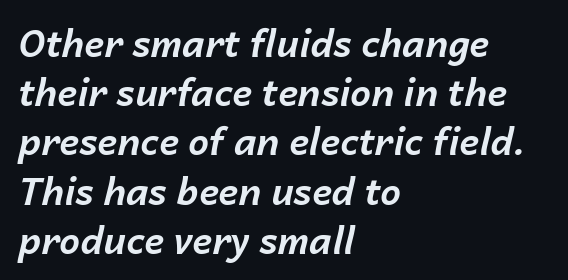
The image shows 37 px bold type, italic (leaning right); set left-aligned, normal line spacing (1.33x), normal letter spacing, not underlined; low stroke contrast and a medium x-height.
